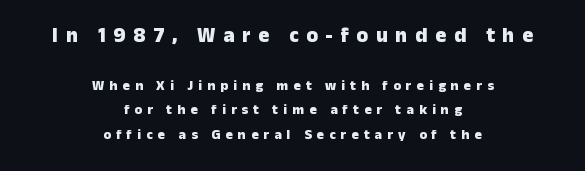
Q: Is the text bold? A: Yes.
Q: Is the text italic (slanted)? A: No, it is upright.
Q: Is the text underlined? A: No.
Q: How is the paragraph aligned? A: Centered.
Q: Is the spacing between letters normal or unusually wide? A: Unusually wide.
Q: Which block of text is set in a larger size, the first (top) or the second (bottom)? A: The first (top) one.
